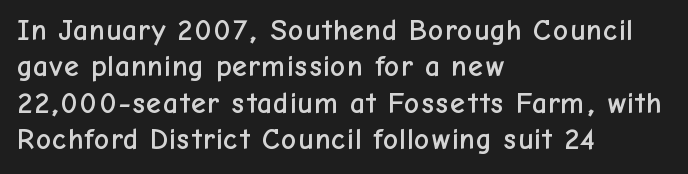
{"serif": "no", "italic": "no", "width": "normal", "stroke_contrast": "low", "x_height": "medium", "monospaced": "no", "underline": "no", "align": "left", "line_spacing_ratio": 1.21, "letter_spacing": "normal", "letter_spacing_em": 0.0, "glyph_px": 30}
